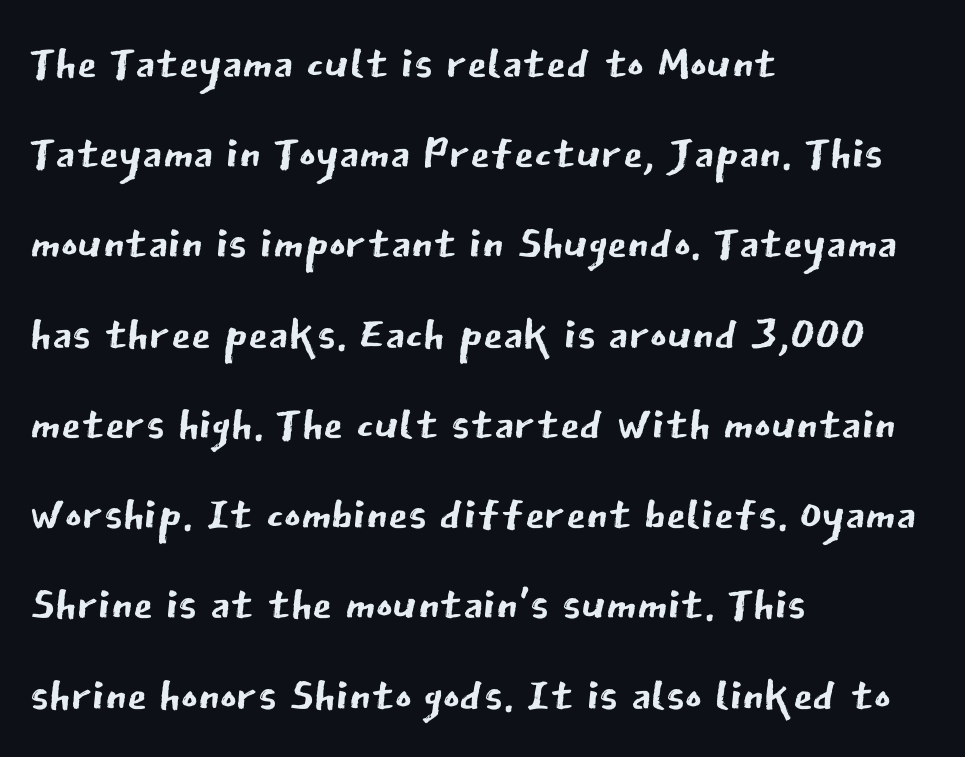
Q: Is the text bold? A: No.
Q: Is the text italic (slanted)? A: No, it is upright.
Q: Is the typeface a serif or a sans-serif typeface? A: Sans-serif.
Q: Is the text underlined? A: No.
Q: How is the paragraph aligned? A: Left-aligned.
Q: Is the spacing between letters normal or unusually wide? A: Normal.
Q: Is the spacing between lines tight, normal or loose? A: Normal.
Q: Width (condensed, normal, or wide)? A: Normal.
Q: Stroke contrast? A: Low.
Q: x-height? A: Medium.
Q: Monospaced? A: No.
